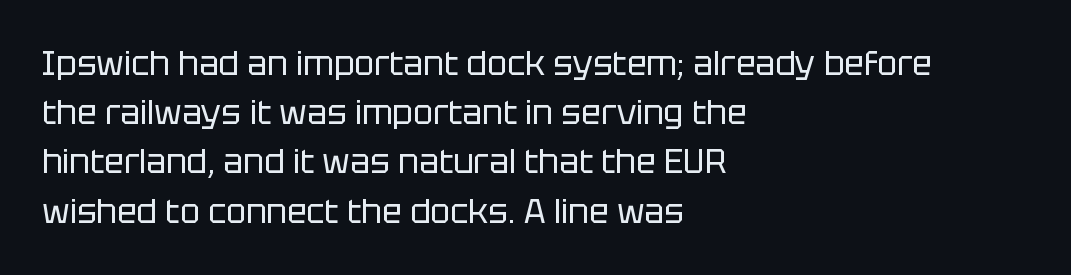
{"serif": "no", "italic": "no", "bold": "no", "weight": "regular", "width": "normal", "stroke_contrast": "low", "x_height": "large", "monospaced": "no", "underline": "no", "align": "left", "line_spacing": "normal", "line_spacing_ratio": 1.49, "letter_spacing": "normal", "letter_spacing_em": 0.0, "glyph_px": 33}
